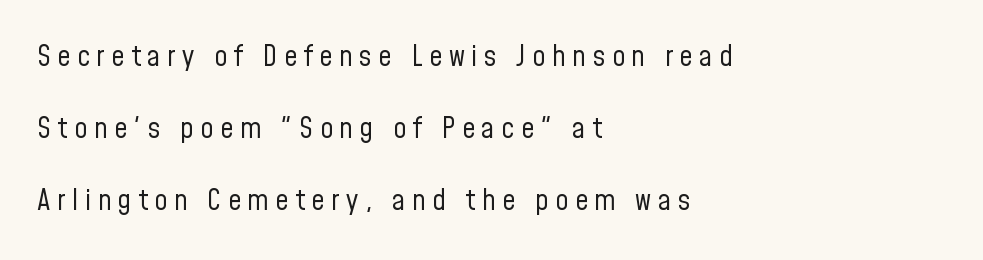
{"serif": "no", "italic": "no", "bold": "no", "weight": "regular", "width": "condensed", "stroke_contrast": "low", "x_height": "medium", "monospaced": "no", "underline": "no", "align": "left", "line_spacing": "loose", "line_spacing_ratio": 2.49, "letter_spacing": "wide", "letter_spacing_em": 0.23, "glyph_px": 29}
